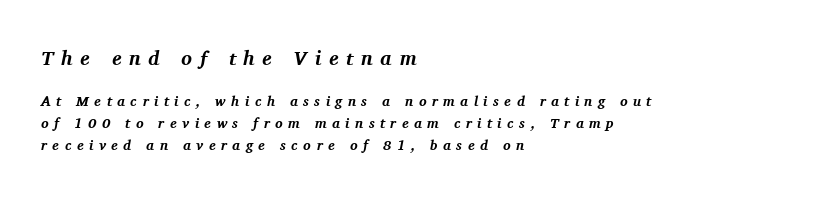
Underline: absent. The horizontal fit of the characters is loose and conspicuously gappy. Normally led — the rows are evenly, conventionally spaced. The paragraph shown leans on its left margin. Compared with an ordinary text face, these strokes are far heavier — a full bold. Emphasis-style slanted type is in use.
